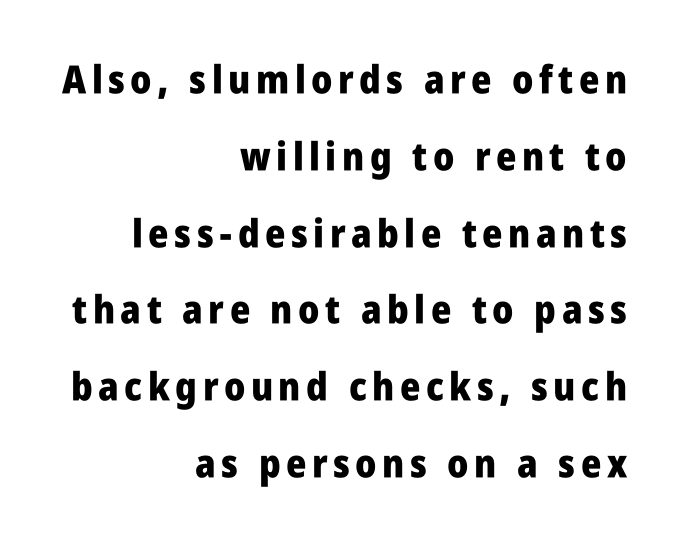
{"serif": "no", "italic": "no", "bold": "yes", "weight": "heavy", "width": "condensed", "stroke_contrast": "low", "x_height": "large", "monospaced": "no", "underline": "no", "align": "right", "line_spacing": "loose", "line_spacing_ratio": 1.97, "glyph_px": 39}
